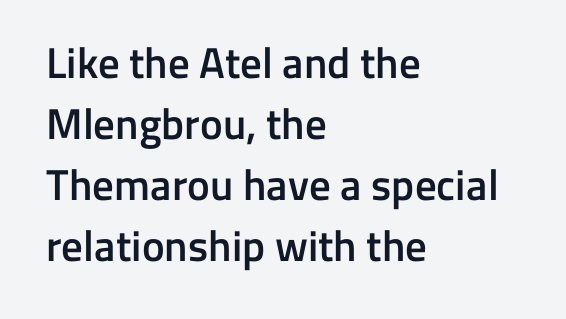
In terms of posture, this sample is upright. What stands out about the letter spacing? Nothing — it is the standard amount. The typesetting leans somewhat heavy: a semibold. Is this a fixed-width face? No — the glyphs have proportional, varying widths.
